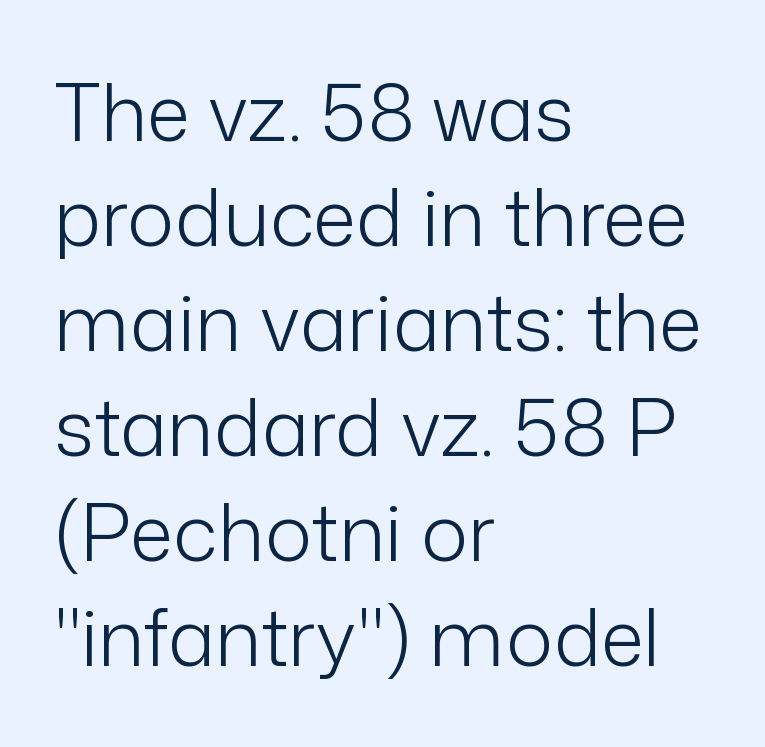
Q: Is the text bold? A: No.
Q: Is the text italic (slanted)? A: No, it is upright.
Q: Is the typeface a serif or a sans-serif typeface? A: Sans-serif.
Q: Is the text underlined? A: No.
Q: How is the paragraph aligned? A: Left-aligned.
Q: Is the spacing between letters normal or unusually wide? A: Normal.
Q: Is the spacing between lines tight, normal or loose? A: Normal.
Q: Width (condensed, normal, or wide)? A: Normal.
Q: Stroke contrast? A: Low.
Q: x-height? A: Medium.
Q: Monospaced? A: No.
